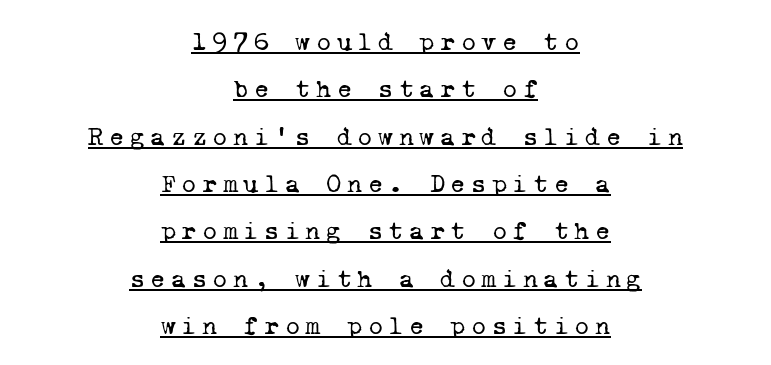
The lines in this sample share a center point and differ in where they start and stop. Each stroke keeps to a modest, everyday thickness or less. The rendered words wear a rule along their underside. The gaps between neighbouring characters are conspicuously large.
